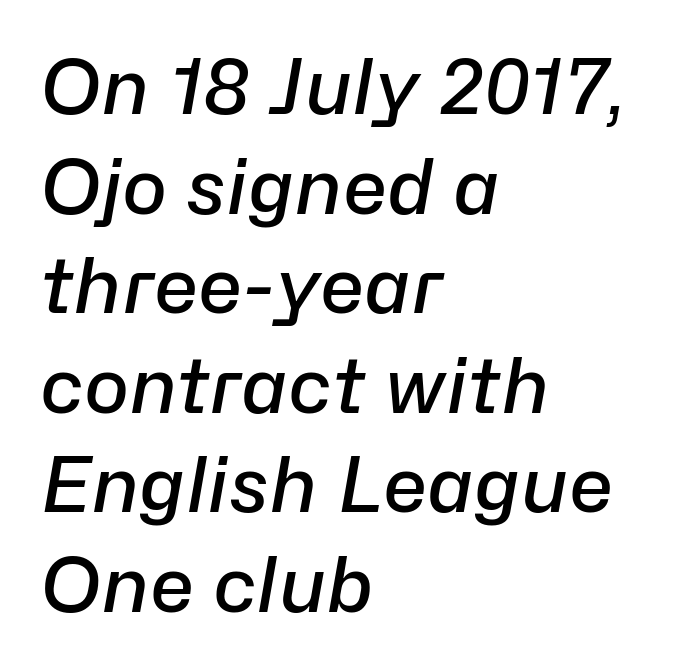
The image shows 76 px semibold type, italic (leaning right); set left-aligned, normal line spacing (1.31x), normal letter spacing, not underlined; low stroke contrast and a medium x-height.
